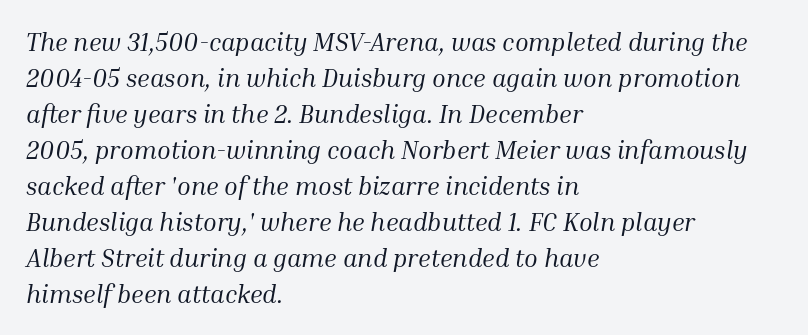
Q: Is the text bold? A: No.
Q: Is the text italic (slanted)? A: Yes, it leans right by about 10 degrees.
Q: Is the text underlined? A: No.
Q: How is the paragraph aligned? A: Left-aligned.
Q: Is the spacing between letters normal or unusually wide? A: Normal.
Q: Is the spacing between lines tight, normal or loose? A: Normal.
